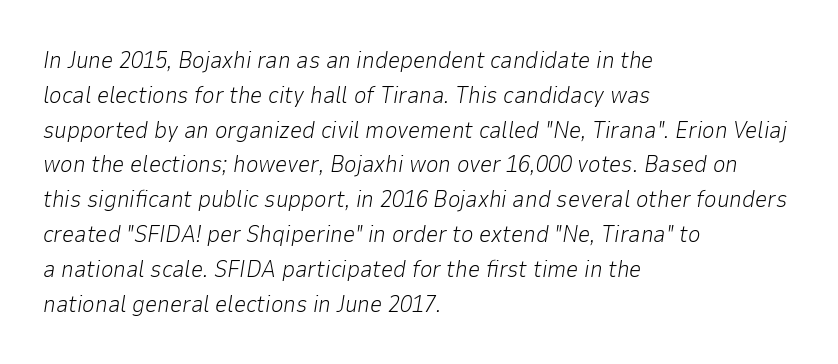
{"italic": "yes", "lean": "right", "slant_degrees": 9, "bold": "no", "underline": "no", "align": "left", "line_spacing": "normal", "line_spacing_ratio": 1.45, "letter_spacing": "normal", "letter_spacing_em": 0.0, "glyph_px": 24}
